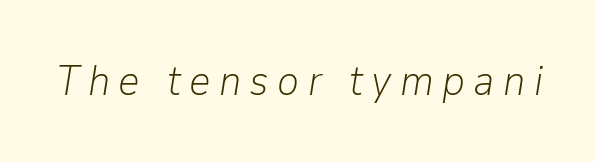
Has an underline been added? It has not. Someone cranked the tracking dial way up on this one. These lines are rendered in a variable-pitch font. Every character sits at an angle, as italics do.
